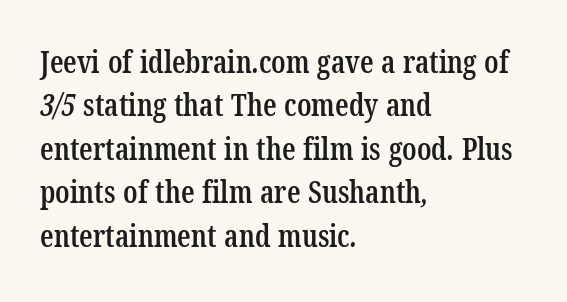
Spacing verdict: proportional, widths tailored to each character. The space beneath each line is pristine and unruled. The vertical gap from one line to the next is medium. The rendering uses a semibold face; strokes are thickened but not to full bold. Does the copy run flush right? No — it runs flush left. What stands out about the letter spacing? Nothing — it is the standard amount.
